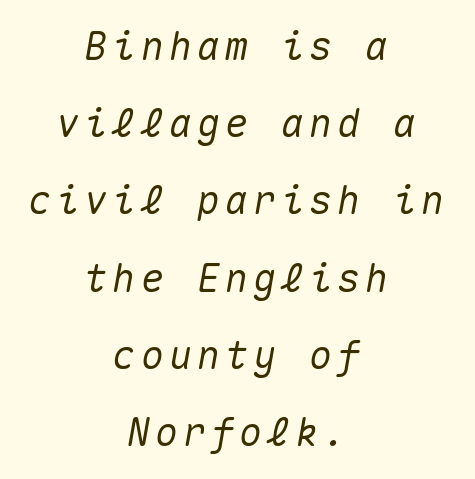
The text block is weighted toward neither margin, spreading evenly from the middle. Spacing verdict: monospaced, one width for all characters. If you measured baseline to baseline, you'd find a long distance. If you drew a line through each stem, it would be angled. Bare-footed words on every line.
